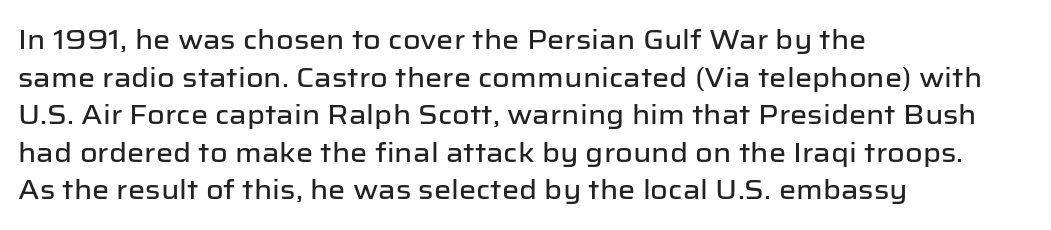
Q: Is the text italic (slanted)? A: No, it is upright.
Q: Is the text underlined? A: No.
Q: How is the paragraph aligned? A: Left-aligned.
Q: Is the spacing between letters normal or unusually wide? A: Normal.
Q: Is the spacing between lines tight, normal or loose? A: Normal.
